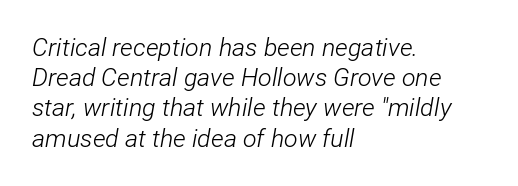
{"italic": "yes", "lean": "right", "slant_degrees": 12, "bold": "no", "underline": "no", "align": "left", "line_spacing_ratio": 1.21, "letter_spacing": "normal", "letter_spacing_em": 0.0, "glyph_px": 25}
